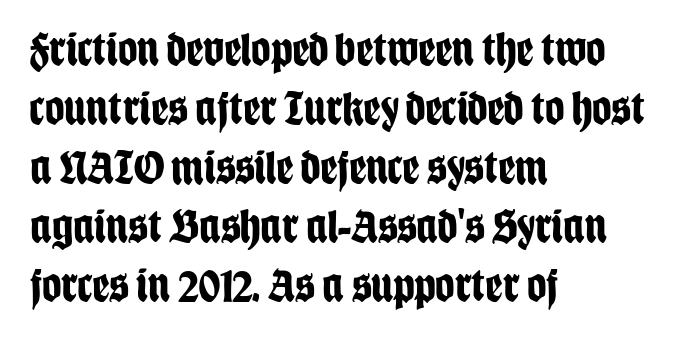
The image shows 48 px bold, condensed sans-serif type, upright; set left-aligned, line spacing 1.23x, normal letter spacing, not underlined; low stroke contrast and a large x-height.
